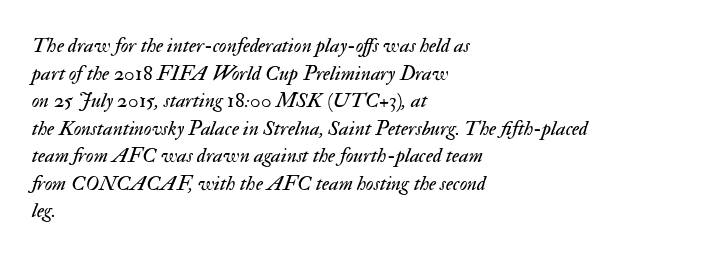
Q: Is the text bold? A: No.
Q: Is the text italic (slanted)? A: Yes, it leans right by about 17 degrees.
Q: Is the text underlined? A: No.
Q: How is the paragraph aligned? A: Left-aligned.
Q: Is the spacing between letters normal or unusually wide? A: Normal.
Q: Is the spacing between lines tight, normal or loose? A: Normal.
